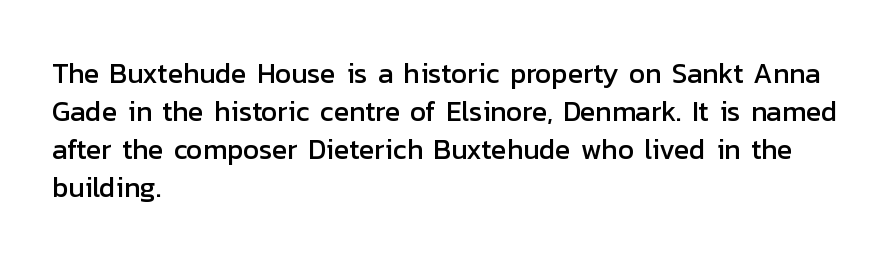
Q: Is the text italic (slanted)? A: No, it is upright.
Q: Is the typeface a serif or a sans-serif typeface? A: Sans-serif.
Q: Is the text underlined? A: No.
Q: How is the paragraph aligned? A: Left-aligned.
Q: Is the spacing between letters normal or unusually wide? A: Normal.
Q: Is the spacing between lines tight, normal or loose? A: Normal.
Q: Width (condensed, normal, or wide)? A: Normal.
Q: Stroke contrast? A: Low.
Q: x-height? A: Medium.
Q: Monospaced? A: No.
